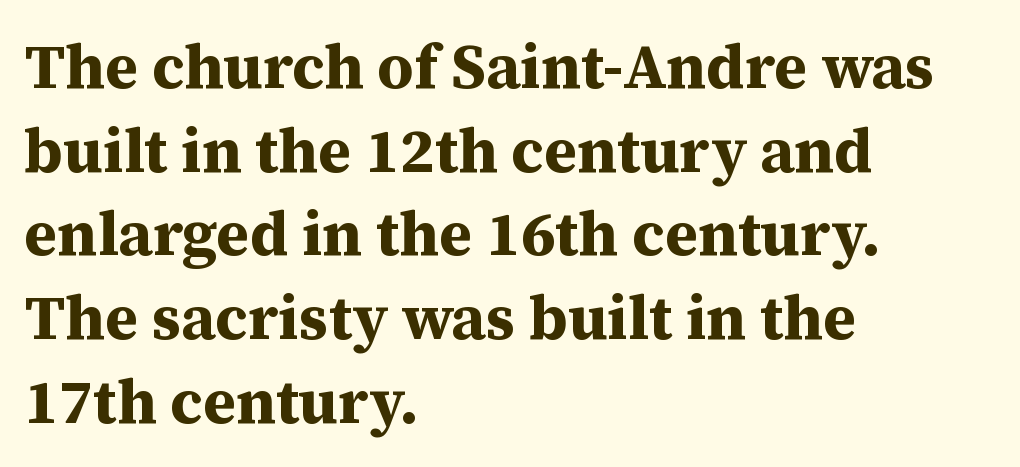
The image shows 62 px bold serif type, upright; set left-aligned, normal line spacing (1.35x), normal letter spacing, not underlined; medium stroke contrast and a medium x-height.
